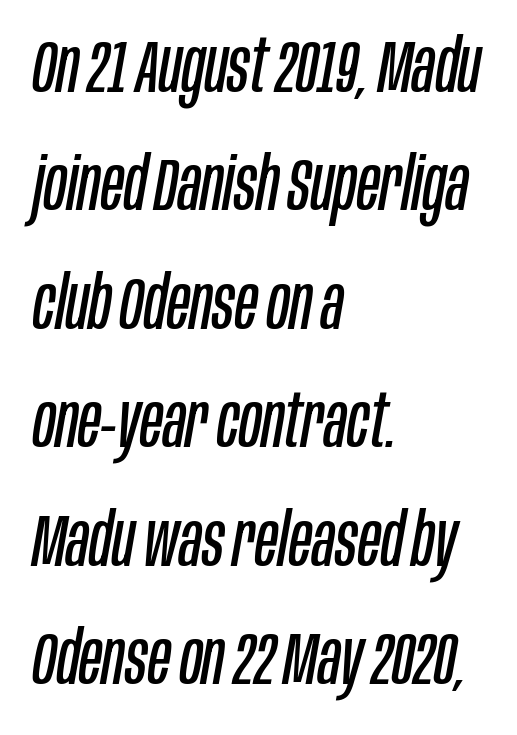
The image shows 74 px regular-weight, condensed type, italic (leaning right); set left-aligned, normal line spacing (1.6x), normal letter spacing, not underlined; low stroke contrast and a large x-height.
